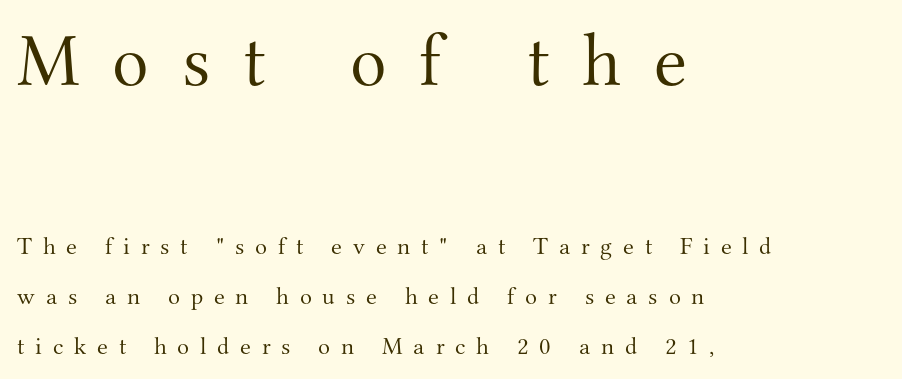
{"serif": "yes", "italic": "no", "bold": "no", "weight": "light", "width": "normal", "stroke_contrast": "medium", "x_height": "small", "monospaced": "no", "underline": "no", "align": "left", "line_spacing": "loose", "line_spacing_ratio": 2.01, "letter_spacing": "wide", "letter_spacing_em": 0.43, "larger_block": "first", "size_ratio": 3.04, "glyph_px": 76}
